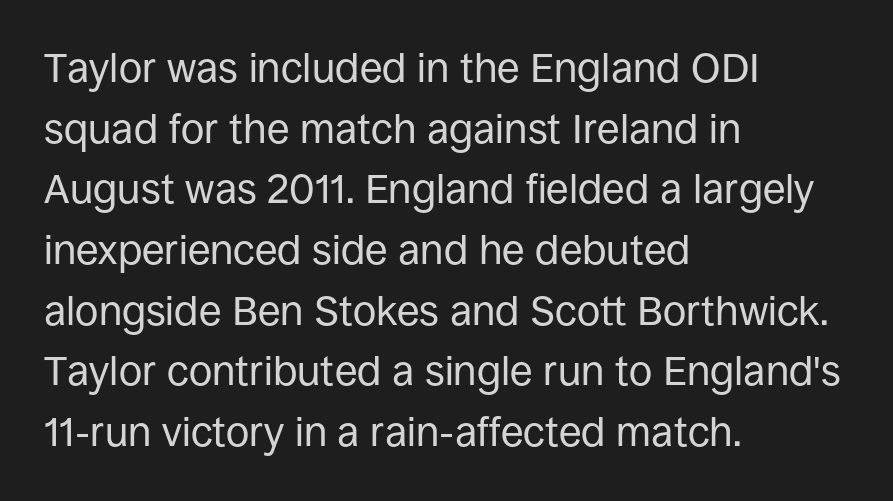
{"serif": "no", "italic": "no", "bold": "no", "weight": "regular", "width": "normal", "stroke_contrast": "low", "x_height": "large", "monospaced": "no", "underline": "no", "align": "left", "line_spacing": "normal", "line_spacing_ratio": 1.48, "letter_spacing": "normal", "letter_spacing_em": 0.0, "glyph_px": 41}
